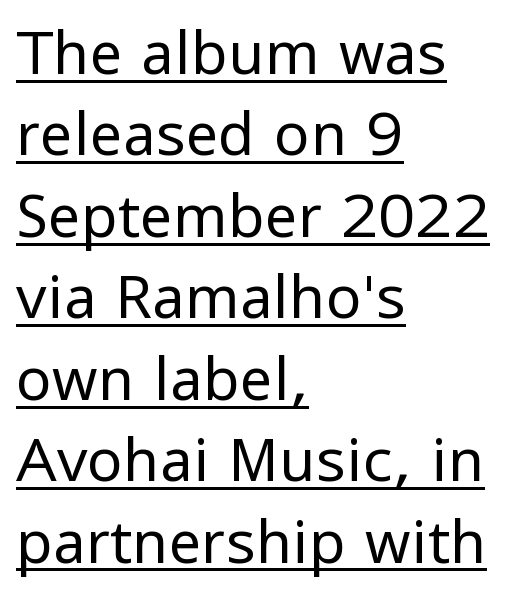
Q: Is the text bold? A: No.
Q: Is the text italic (slanted)? A: No, it is upright.
Q: Is the typeface a serif or a sans-serif typeface? A: Sans-serif.
Q: Is the text underlined? A: Yes.
Q: How is the paragraph aligned? A: Left-aligned.
Q: Is the spacing between letters normal or unusually wide? A: Normal.
Q: Is the spacing between lines tight, normal or loose? A: Normal.
Q: Width (condensed, normal, or wide)? A: Normal.
Q: Stroke contrast? A: Low.
Q: x-height? A: Medium.
Q: Monospaced? A: No.
